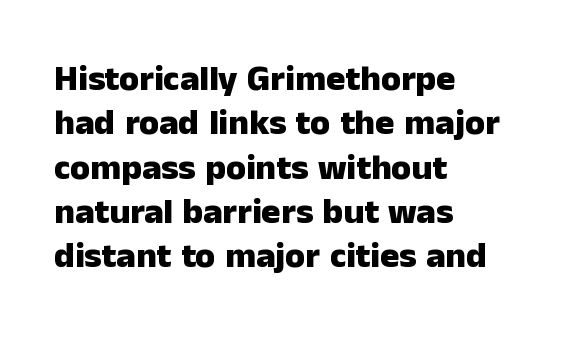
The image shows 36 px heavy sans-serif type, upright; set left-aligned, line spacing 1.23x, normal letter spacing, not underlined; low stroke contrast and a medium x-height.
